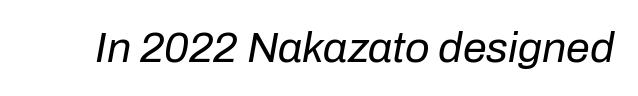
Q: Is the text bold? A: No.
Q: Is the text italic (slanted)? A: Yes, it leans right by about 10 degrees.
Q: Is the text underlined? A: No.
Q: Is the spacing between letters normal or unusually wide? A: Normal.
Q: Width (condensed, normal, or wide)? A: Normal.
Q: Stroke contrast? A: Low.
Q: x-height? A: Medium.
Q: Monospaced? A: No.
